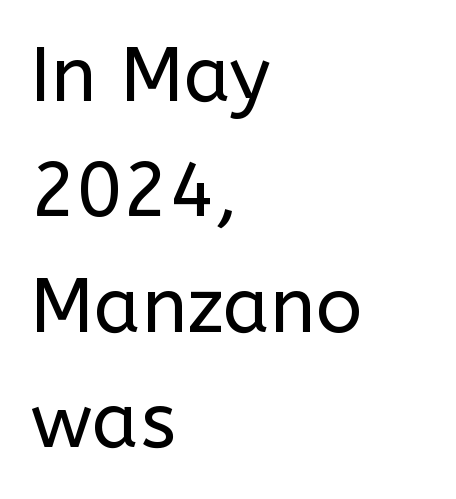
The image shows 77 px regular-weight sans-serif type, upright; set left-aligned, normal line spacing (1.5x), normal letter spacing, not underlined; low stroke contrast and a medium x-height.
